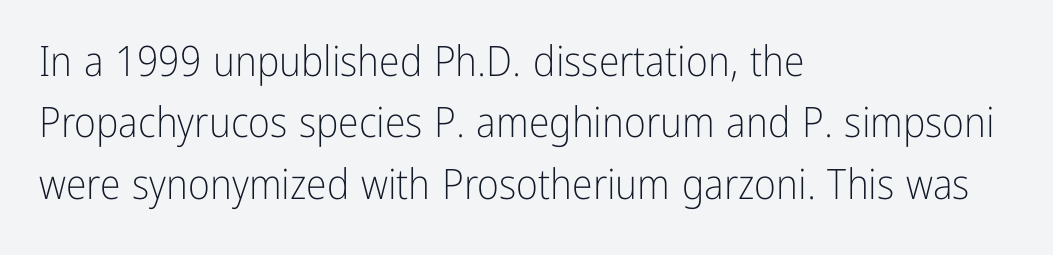
{"serif": "no", "italic": "no", "bold": "no", "weight": "light", "width": "condensed", "stroke_contrast": "low", "x_height": "medium", "monospaced": "no", "underline": "no", "align": "left", "line_spacing": "normal", "line_spacing_ratio": 1.46, "letter_spacing": "normal", "letter_spacing_em": 0.0, "glyph_px": 42}
